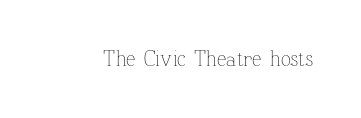
{"italic": "no", "bold": "no", "underline": "no", "letter_spacing": "normal", "letter_spacing_em": 0.0, "glyph_px": 21}
